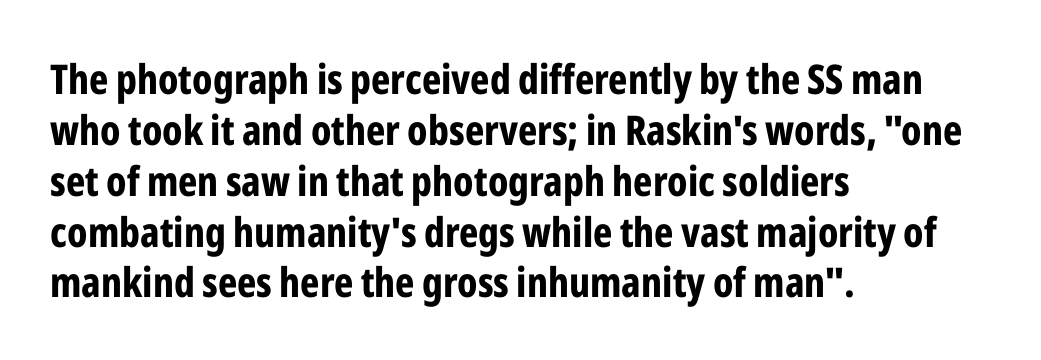
Weight check: bold — yes, fully. Alignment: flush left. No extra tracking has been applied to these lines. These lines were composed using upright roman letters. Is this a sans? Yes — the strokes have no serifs. Character widths vary here, with narrow letters taking less room than wide ones.
